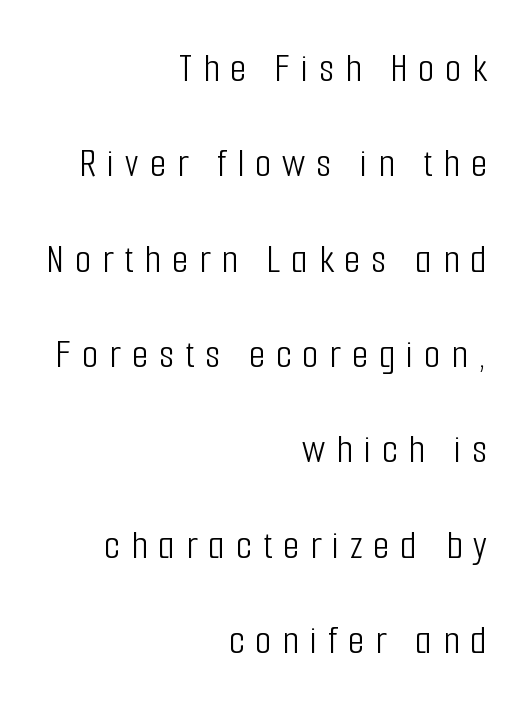
Q: Is the text bold? A: No.
Q: Is the text italic (slanted)? A: No, it is upright.
Q: Is the typeface a serif or a sans-serif typeface? A: Sans-serif.
Q: Is the text underlined? A: No.
Q: How is the paragraph aligned? A: Right-aligned.
Q: Is the spacing between letters normal or unusually wide? A: Unusually wide.
Q: Is the spacing between lines tight, normal or loose? A: Loose.
Q: Width (condensed, normal, or wide)? A: Condensed.
Q: Stroke contrast? A: Low.
Q: x-height? A: Medium.
Q: Monospaced? A: No.
